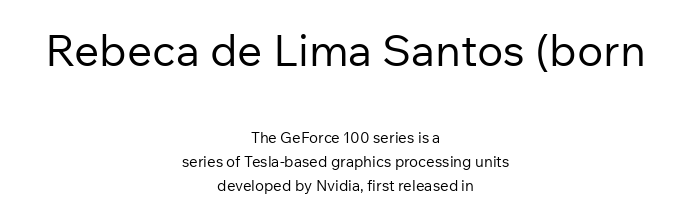
{"serif": "no", "italic": "no", "bold": "no", "weight": "regular", "width": "normal", "stroke_contrast": "low", "x_height": "medium", "monospaced": "no", "underline": "no", "align": "center", "line_spacing": "normal", "line_spacing_ratio": 1.61, "letter_spacing": "normal", "letter_spacing_em": 0.0, "larger_block": "first", "size_ratio": 2.93, "glyph_px": 44}
